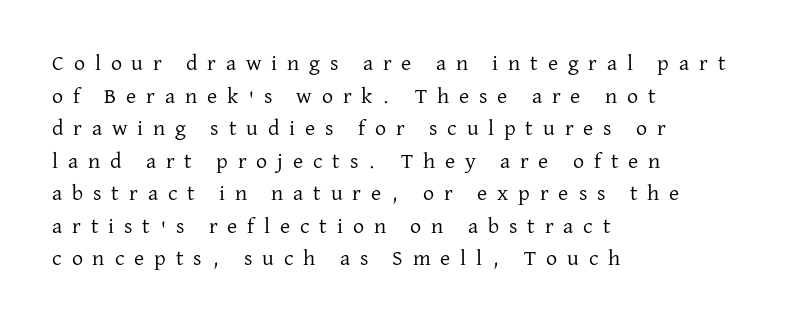
The passage shown has open, widely tracked lettering throughout. Alignment: flush left. The rendering uses a moderate line-height, typical for paragraphs. Vertical strokes here are truly vertical. The strokes are not fattened; the text isn't bold.
